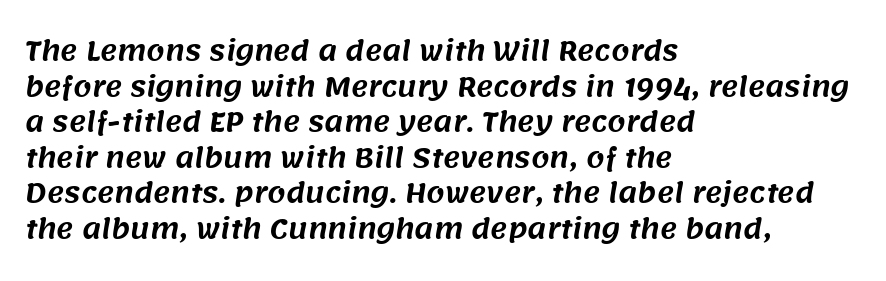
Underlining? Definitely not there. Line starts are locked; line ends wander. This rendering leaves character spacing at its baseline value. Evenly set lines give the paragraph a standard silhouette.
